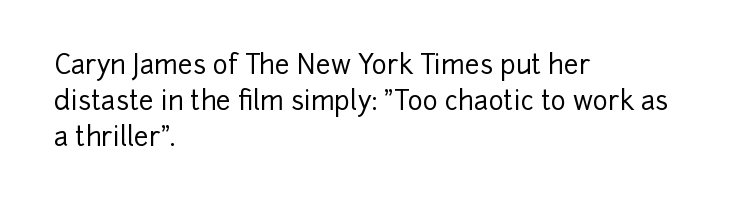
This is roman type, the default non-slanted kind. Standard letterfit; no display-style spreading of the glyphs. Evenly set lines give the paragraph a standard silhouette. The specimen omits any rule beneath the text block's lines. The paragraph shown leans on its left margin.
